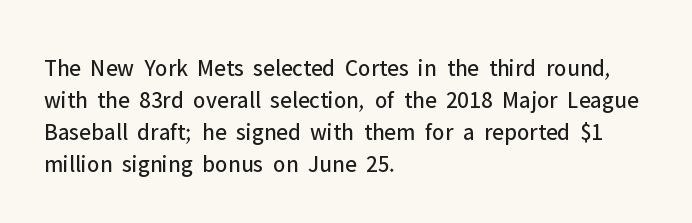
Q: Is the text bold? A: No.
Q: Is the text italic (slanted)? A: No, it is upright.
Q: Is the text underlined? A: No.
Q: How is the paragraph aligned? A: Left-aligned.
Q: Is the spacing between letters normal or unusually wide? A: Normal.
Q: Is the spacing between lines tight, normal or loose? A: Normal.
